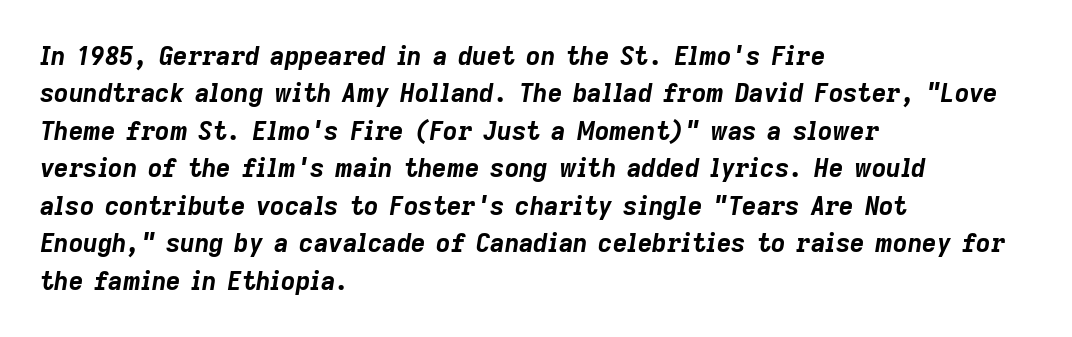
{"italic": "yes", "lean": "right", "slant_degrees": 9, "bold": "yes", "underline": "no", "align": "left", "line_spacing": "normal", "line_spacing_ratio": 1.5, "letter_spacing": "normal", "letter_spacing_em": 0.0, "glyph_px": 25}
